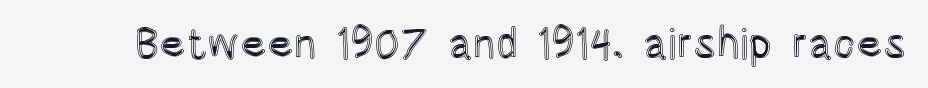
The letters stand straight up with perfectly vertical stems. The letters advance in unequal steps, a hallmark of proportional type. Short note: letters normally spaced. A clean baseline with only descenders dipping below it.
